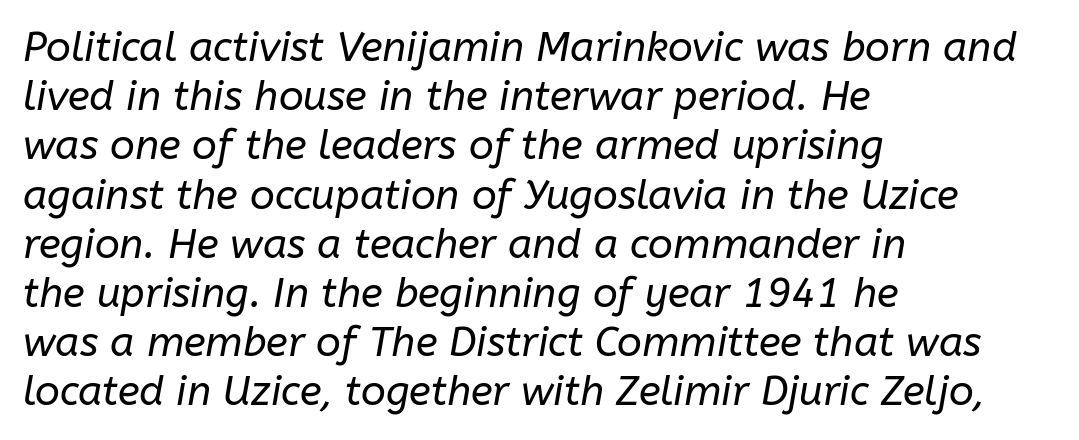
Q: Is the text bold? A: No.
Q: Is the text italic (slanted)? A: Yes, it leans right by about 10 degrees.
Q: Is the text underlined? A: No.
Q: How is the paragraph aligned? A: Left-aligned.
Q: Is the spacing between letters normal or unusually wide? A: Normal.
Q: Width (condensed, normal, or wide)? A: Normal.
Q: Stroke contrast? A: Low.
Q: x-height? A: Medium.
Q: Monospaced? A: No.
